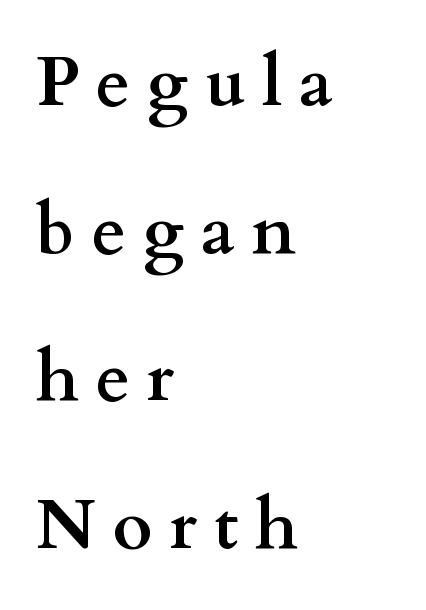
Q: Is the text bold? A: Yes.
Q: Is the text italic (slanted)? A: No, it is upright.
Q: Is the typeface a serif or a sans-serif typeface? A: Serif.
Q: Is the text underlined? A: No.
Q: How is the paragraph aligned? A: Left-aligned.
Q: Is the spacing between letters normal or unusually wide? A: Unusually wide.
Q: Is the spacing between lines tight, normal or loose? A: Loose.
Q: Width (condensed, normal, or wide)? A: Wide.
Q: Stroke contrast? A: Medium.
Q: x-height? A: Small.
Q: Monospaced? A: No.
